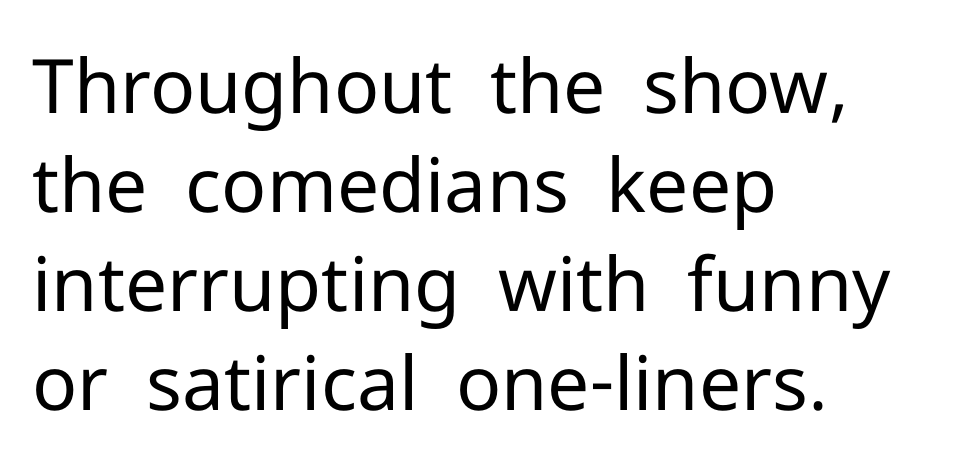
The image shows 75 px regular-weight sans-serif type, upright; set left-aligned, normal line spacing (1.32x), normal letter spacing, not underlined; low stroke contrast and a medium x-height.
